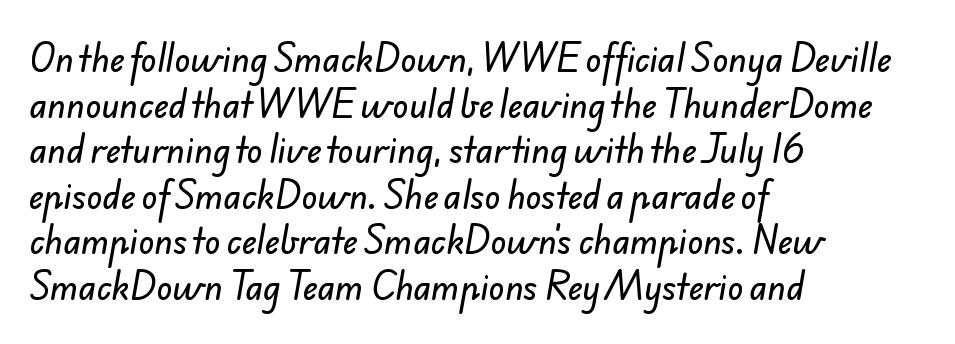
Varying glyph widths throughout — classic text-font behaviour. Compared with typical paragraphs, the rows here are spaced about the same. Plain, unruled lines of type. Reading down the block, your eye returns to a fixed left position each line.
